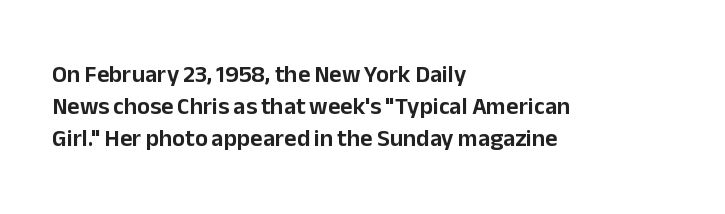
{"italic": "no", "underline": "no", "align": "left", "line_spacing": "normal", "line_spacing_ratio": 1.34, "letter_spacing": "normal", "letter_spacing_em": 0.0, "glyph_px": 24}
